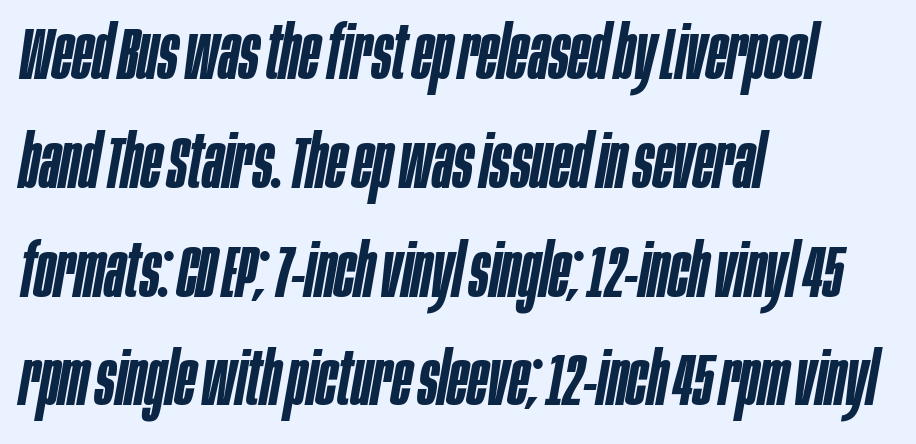
Q: Is the text bold? A: Semi-bold.
Q: Is the text italic (slanted)? A: Yes, it leans right by about 10 degrees.
Q: Is the text underlined? A: No.
Q: How is the paragraph aligned? A: Left-aligned.
Q: Is the spacing between letters normal or unusually wide? A: Normal.
Q: Is the spacing between lines tight, normal or loose? A: Normal.
Q: Width (condensed, normal, or wide)? A: Condensed.
Q: Stroke contrast? A: Low.
Q: x-height? A: Large.
Q: Monospaced? A: No.
